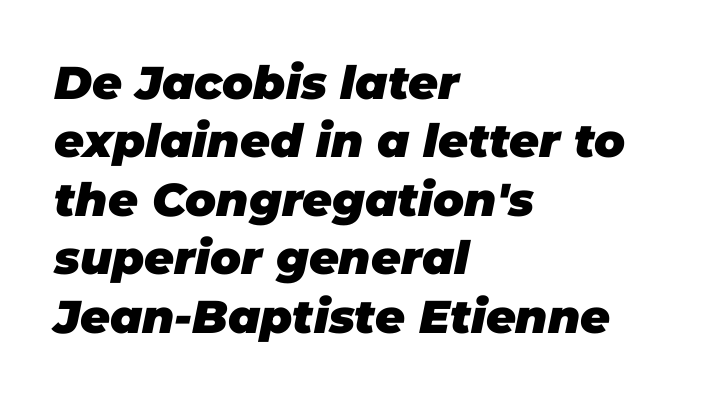
{"italic": "yes", "lean": "right", "slant_degrees": 11, "bold": "yes", "weight": "heavy", "width": "normal", "stroke_contrast": "low", "x_height": "large", "monospaced": "no", "underline": "no", "align": "left", "line_spacing": "normal", "line_spacing_ratio": 1.27, "letter_spacing": "normal", "letter_spacing_em": 0.0, "glyph_px": 46}
